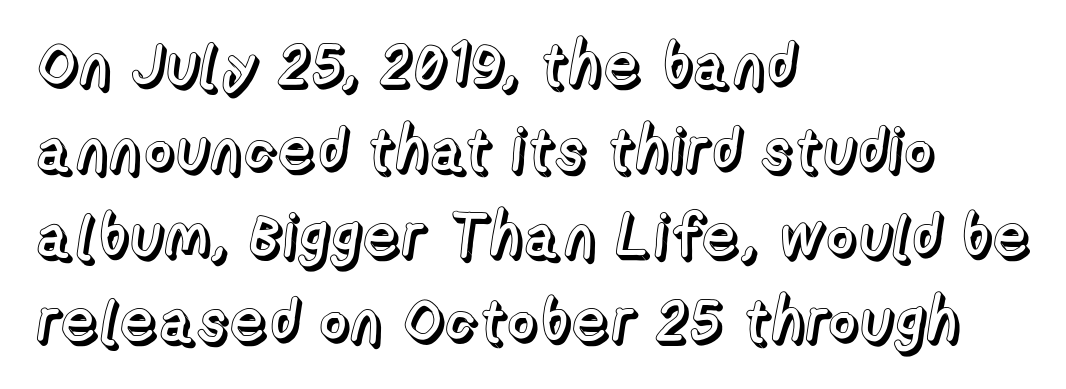
Descender tails drop into unmarked territory. The tracking reads as untouched default to a designer's eye. Compared with a centered layout, this one pins lines to the left instead. This sample has the flowing, uneven cadence of proportional lettering.
